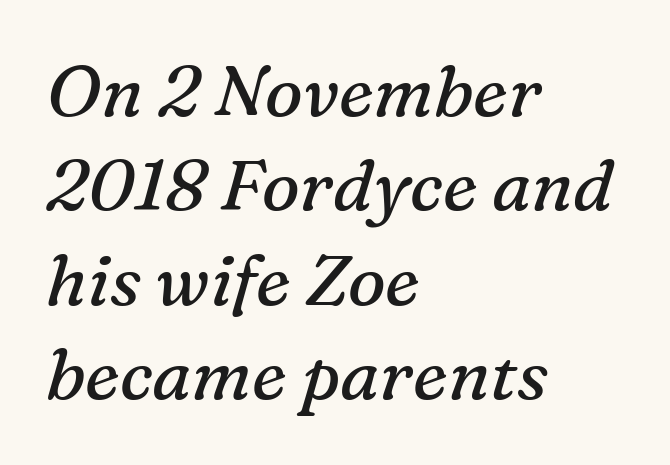
Q: Is the text bold? A: No.
Q: Is the text italic (slanted)? A: Yes, it leans right by about 16 degrees.
Q: Is the typeface a serif or a sans-serif typeface? A: Serif.
Q: Is the text underlined? A: No.
Q: How is the paragraph aligned? A: Left-aligned.
Q: Is the spacing between letters normal or unusually wide? A: Normal.
Q: Is the spacing between lines tight, normal or loose? A: Normal.
Q: Width (condensed, normal, or wide)? A: Normal.
Q: Stroke contrast? A: Medium.
Q: x-height? A: Medium.
Q: Monospaced? A: No.
